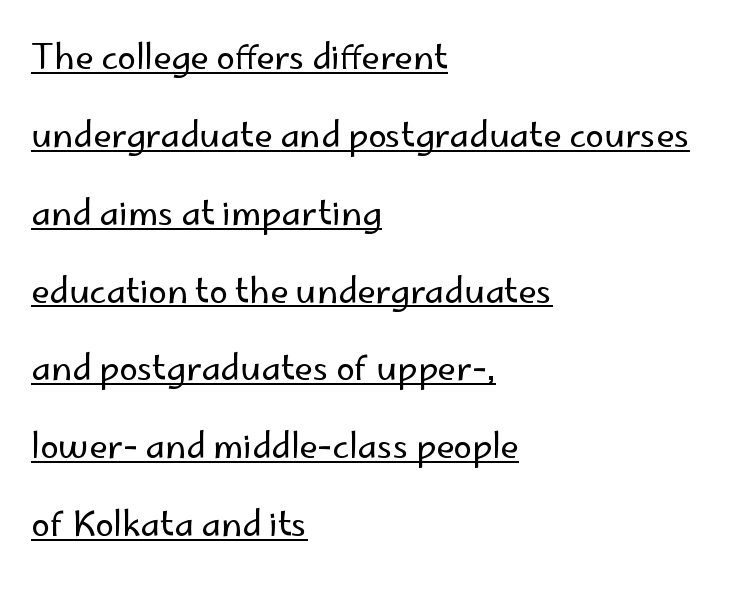
This sample uses plain, unmodified letter spacing. The vertical gap from one line to the next is large. The paragraph shown leans on its left margin. A rule runs beneath these lines of type. These lines were composed using upright roman letters.
